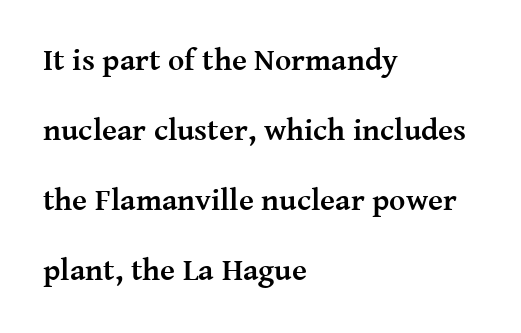
Widely set lines give the paragraph a tall, airy silhouette. Students, this is bold: see how much ink each stroke carries. The paragraph shown leans on its left margin. You can tell it's not italic because the verticals are truly vertical.
